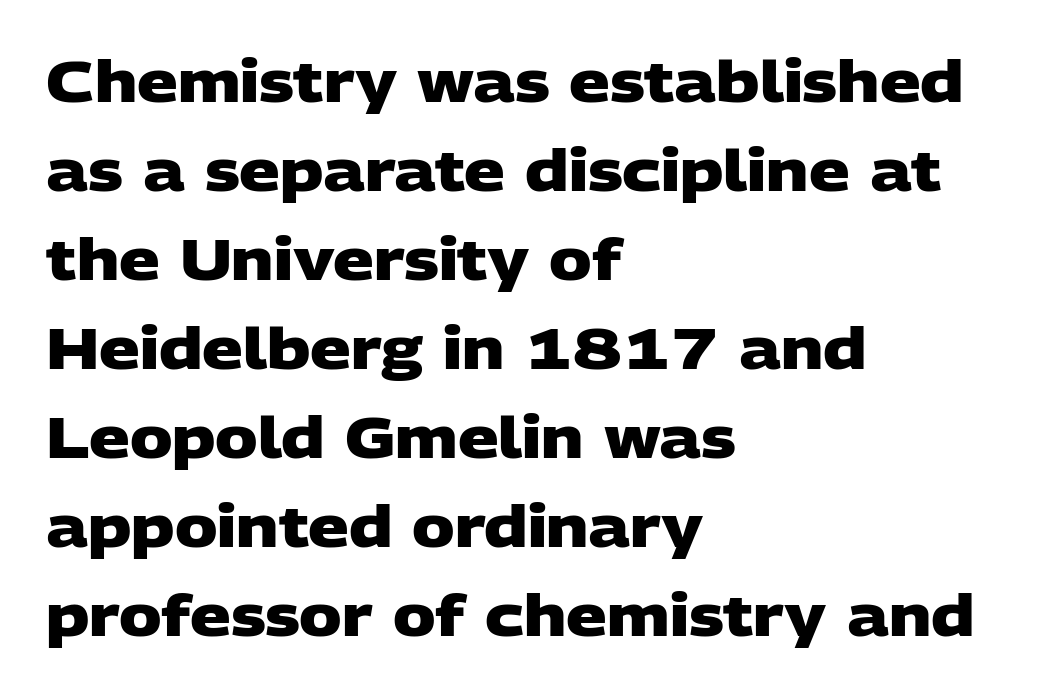
The image shows 57 px heavy, wide sans-serif type; set left-aligned, normal line spacing (1.56x), normal letter spacing, not underlined; low stroke contrast and a large x-height.
